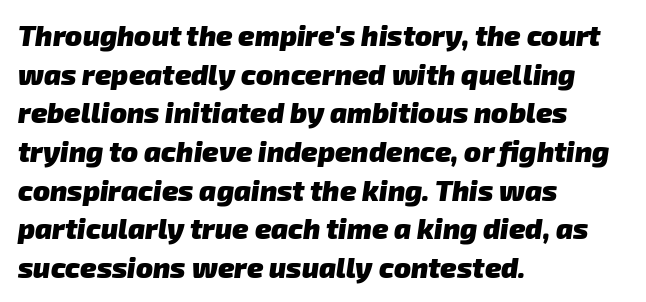
The image shows 28 px heavy sans-serif type; set left-aligned, normal line spacing (1.38x), normal letter spacing, not underlined; low stroke contrast and a medium x-height.
